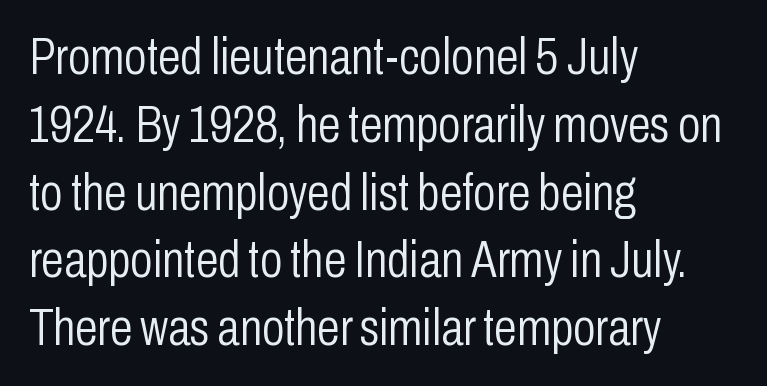
The lettering holds an erect, upright posture throughout. Bold? No — there's no thickening of the strokes. Baseline-to-baseline distance is the conventional proportion of letter height. Spacing verdict: proportional, widths tailored to each character.
